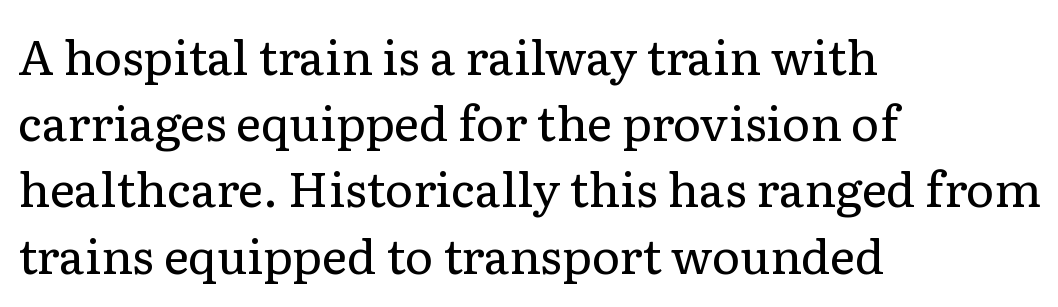
Q: Is the text bold? A: No.
Q: Is the text italic (slanted)? A: No, it is upright.
Q: Is the typeface a serif or a sans-serif typeface? A: Serif.
Q: Is the text underlined? A: No.
Q: How is the paragraph aligned? A: Left-aligned.
Q: Is the spacing between letters normal or unusually wide? A: Normal.
Q: Is the spacing between lines tight, normal or loose? A: Normal.
Q: Width (condensed, normal, or wide)? A: Normal.
Q: Stroke contrast? A: Low.
Q: x-height? A: Medium.
Q: Monospaced? A: No.
